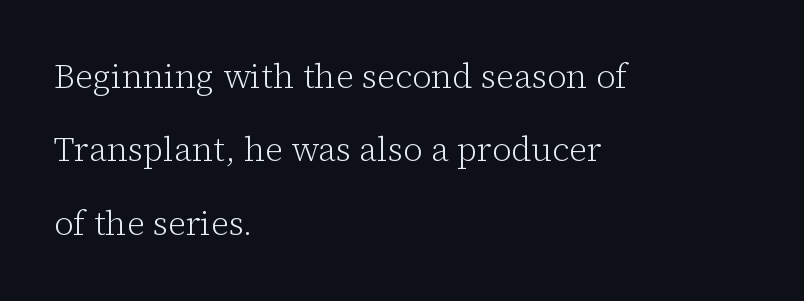
The lines are quadded left. Spacing verdict: proportional, widths tailored to each character. If you measured baseline to baseline, you'd find a long distance. Each letter's strokes conclude with small projecting serifs. Is the type heavy? It reads as light-to-regular instead. Any mark beneath the type? The region is blank.
